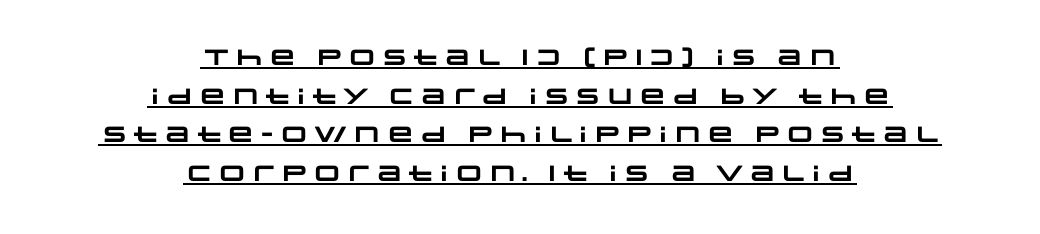
Q: Is the text bold? A: Yes.
Q: Is the text underlined? A: Yes.
Q: How is the paragraph aligned? A: Centered.
Q: Is the spacing between letters normal or unusually wide? A: Normal.
